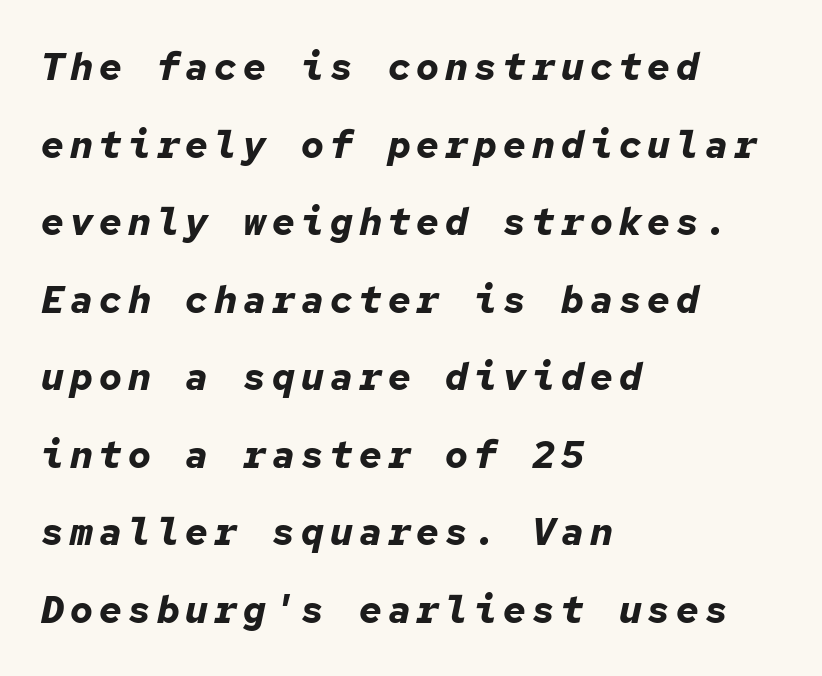
Q: Is the text bold? A: Yes.
Q: Is the text italic (slanted)? A: Yes, it leans right by about 12 degrees.
Q: Is the text underlined? A: No.
Q: How is the paragraph aligned? A: Left-aligned.
Q: Is the spacing between lines tight, normal or loose? A: Loose.
Q: Width (condensed, normal, or wide)? A: Normal.
Q: Stroke contrast? A: Low.
Q: x-height? A: Medium.
Q: Monospaced? A: Yes.
